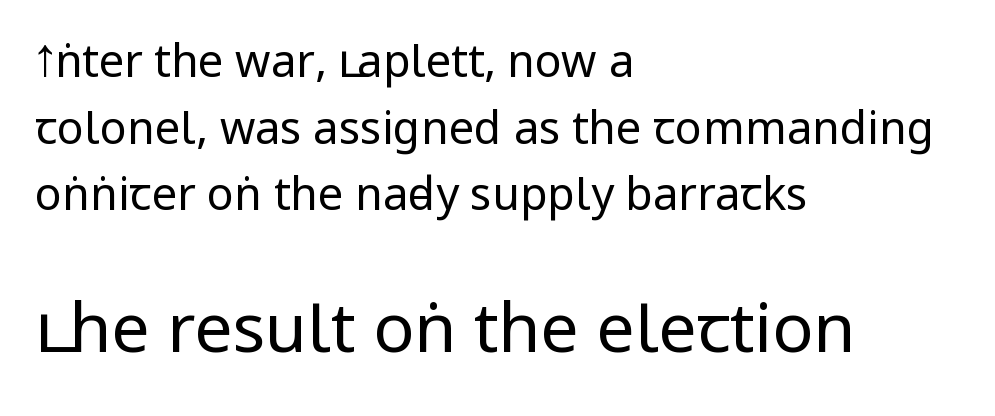
The composition opens small and finishes big. Italic? Not at all — the glyphs are vertical. Do the characters align in a grid? No, the font is proportional. Decoration check: the copy has no underline. The type is set solid horizontally, with unmodified tracking.
